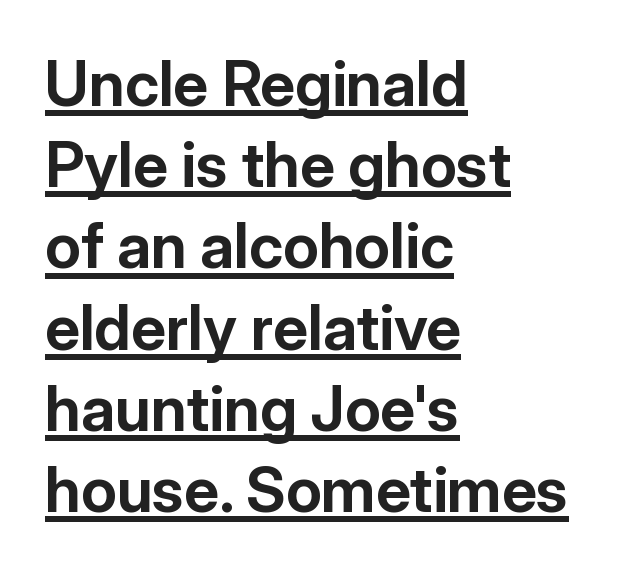
Compared with typical body copy, the letter spacing here is the same. Typographically, this falls in the sans-serif category. Thick stems and heavy bowls — unmistakably bold. This is underlined copy, the kind a proofreader might mark for attention. Does the copy run flush right? No — it runs flush left. The rows are spaced the way most documents space them.
